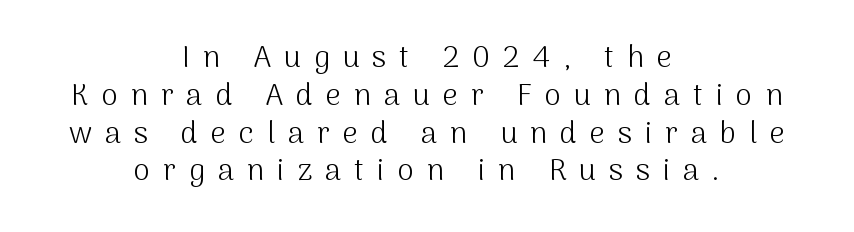
{"serif": "no", "italic": "no", "bold": "no", "weight": "light", "width": "normal", "stroke_contrast": "medium", "x_height": "medium", "monospaced": "no", "underline": "no", "align": "center", "line_spacing": "normal", "line_spacing_ratio": 1.26, "letter_spacing": "wide", "letter_spacing_em": 0.43, "glyph_px": 30}
